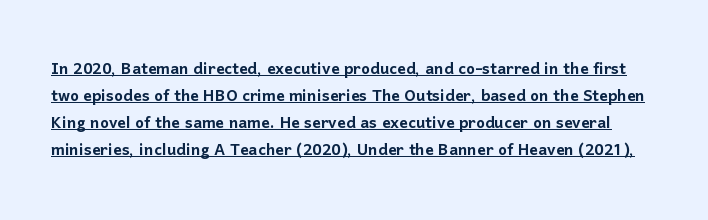
The image shows 21 px text type, upright; set normal line spacing (1.28x), normal letter spacing, underlined.
